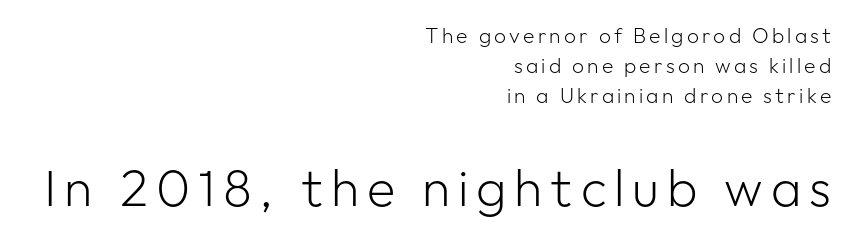
Q: Is the text bold? A: No.
Q: Is the text italic (slanted)? A: No, it is upright.
Q: Is the typeface a serif or a sans-serif typeface? A: Sans-serif.
Q: Is the text underlined? A: No.
Q: How is the paragraph aligned? A: Right-aligned.
Q: Is the spacing between lines tight, normal or loose? A: Normal.
Q: Which block of text is set in a larger size, the first (top) or the second (bottom)? A: The second (bottom) one.
Q: Width (condensed, normal, or wide)? A: Normal.
Q: Stroke contrast? A: Low.
Q: x-height? A: Medium.
Q: Monospaced? A: No.
